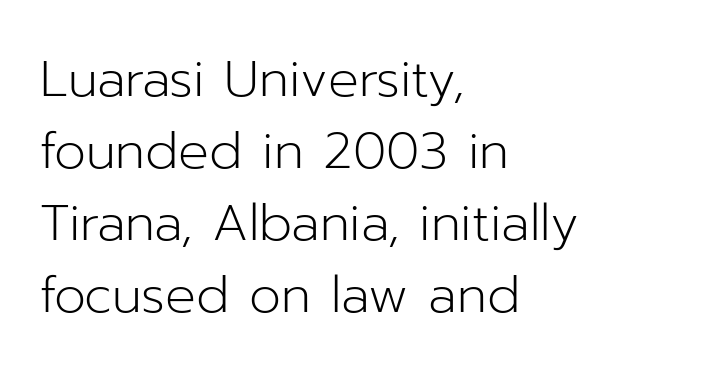
{"serif": "no", "italic": "no", "bold": "no", "weight": "light", "width": "normal", "stroke_contrast": "low", "x_height": "medium", "monospaced": "no", "underline": "no", "align": "left", "line_spacing": "normal", "line_spacing_ratio": 1.41, "letter_spacing": "normal", "letter_spacing_em": 0.0, "glyph_px": 51}
